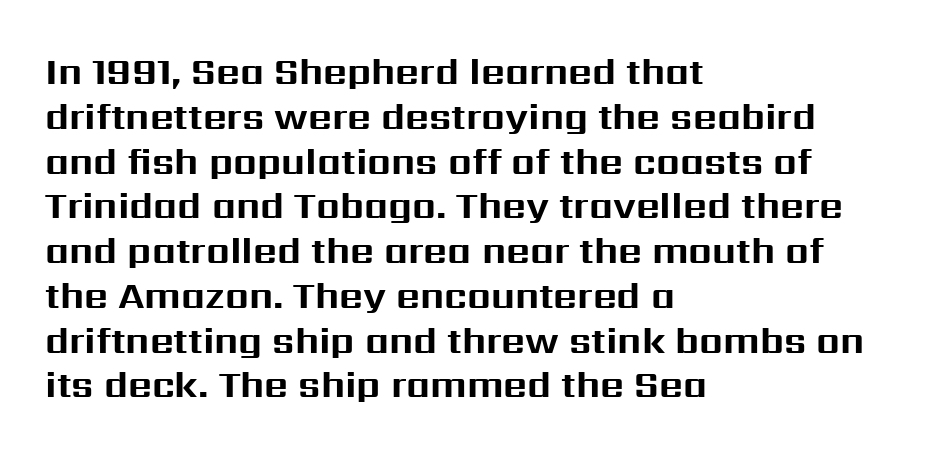
The image shows 37 px bold sans-serif type, upright; set left-aligned, line spacing 1.21x, normal letter spacing, not underlined; medium stroke contrast and a medium x-height.
